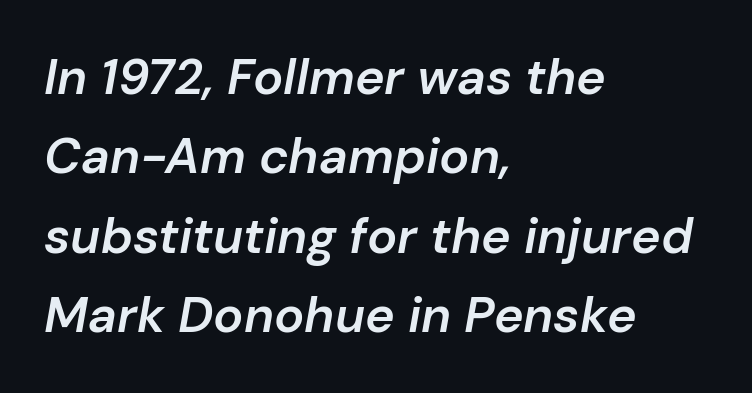
The image shows 50 px semibold type, italic (leaning right); set left-aligned, normal line spacing (1.59x), normal letter spacing, not underlined; low stroke contrast and a medium x-height.
